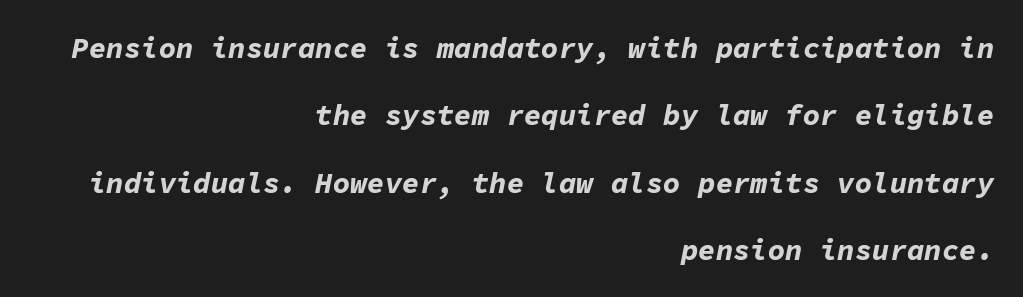
{"italic": "yes", "lean": "right", "slant_degrees": 11, "bold": "yes", "weight": "bold", "width": "normal", "stroke_contrast": "low", "x_height": "medium", "monospaced": "yes", "underline": "no", "align": "right", "line_spacing": "loose", "line_spacing_ratio": 2.32, "letter_spacing": "normal", "letter_spacing_em": 0.0, "glyph_px": 29}
